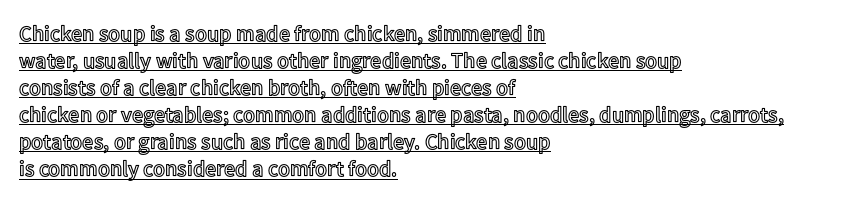
Q: Is the text italic (slanted)? A: No, it is upright.
Q: Is the text underlined? A: Yes.
Q: How is the paragraph aligned? A: Left-aligned.
Q: Is the spacing between letters normal or unusually wide? A: Normal.
